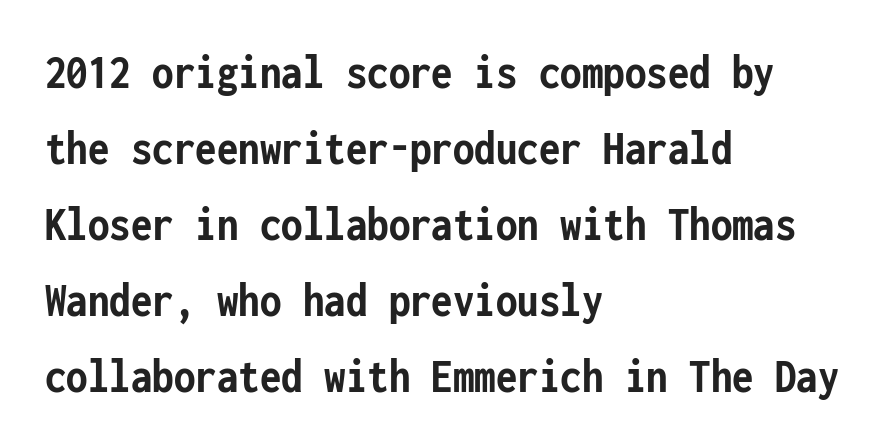
The image shows 49 px semibold, condensed sans-serif type, upright, monospaced; set left-aligned, normal line spacing (1.55x), normal letter spacing, not underlined; low stroke contrast and a medium x-height.
